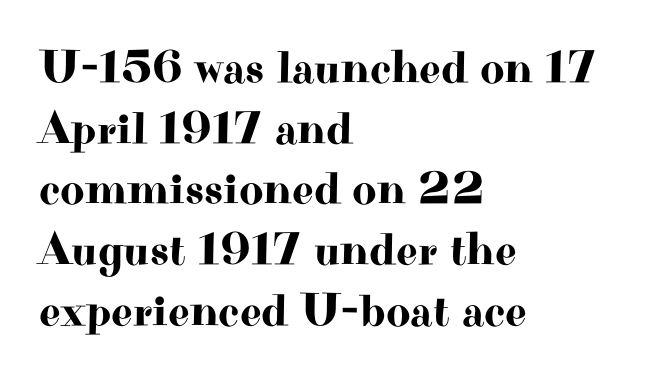
Q: Is the text italic (slanted)? A: No, it is upright.
Q: Is the typeface a serif or a sans-serif typeface? A: Serif.
Q: Is the text underlined? A: No.
Q: How is the paragraph aligned? A: Left-aligned.
Q: Is the spacing between letters normal or unusually wide? A: Normal.
Q: Is the spacing between lines tight, normal or loose? A: Normal.
Q: Width (condensed, normal, or wide)? A: Wide.
Q: Stroke contrast? A: High.
Q: x-height? A: Small.
Q: Monospaced? A: No.
